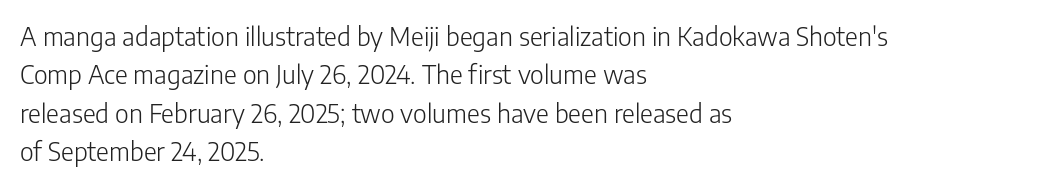
{"italic": "no", "bold": "no", "underline": "no", "align": "left", "line_spacing": "normal", "line_spacing_ratio": 1.54, "letter_spacing": "normal", "letter_spacing_em": 0.0, "glyph_px": 25}
